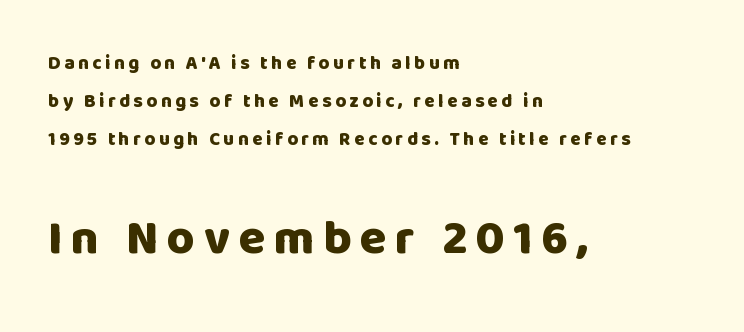
The image shows 48 px heavy sans-serif type, upright; set left-aligned, loose line spacing (2.01x), not underlined; the second (bottom) block is 2.53x larger; low stroke contrast and a large x-height.
